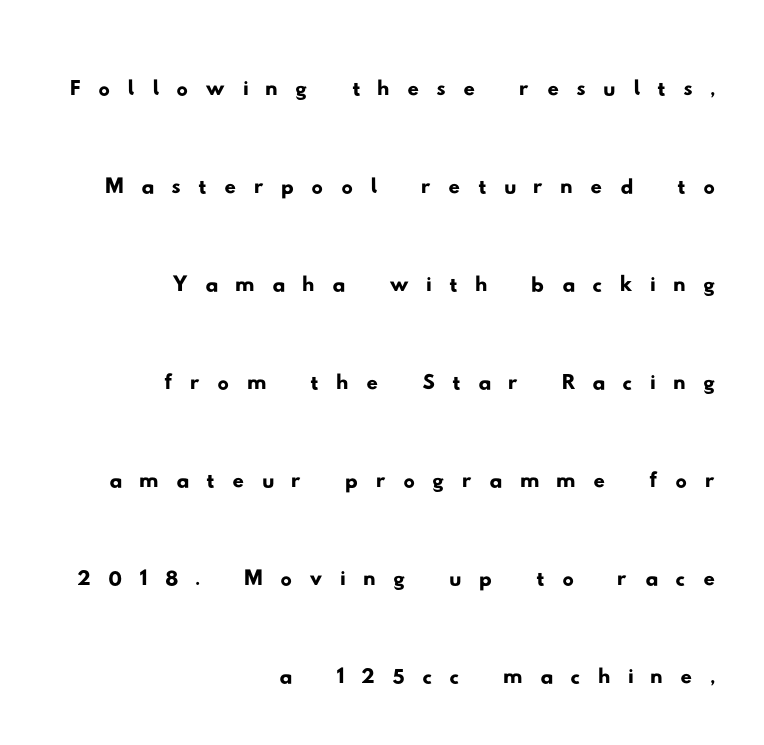
These lines stack with their right ends in a neat column. Lines of text with bare space underneath. Character widths vary here, with narrow letters taking less room than wide ones. Caption: expanded tracking, letters set apart.
